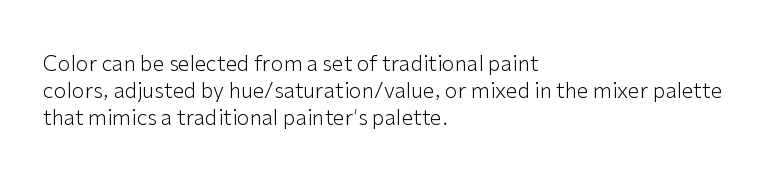
Q: Is the text bold? A: No.
Q: Is the text italic (slanted)? A: No, it is upright.
Q: Is the text underlined? A: No.
Q: How is the paragraph aligned? A: Left-aligned.
Q: Is the spacing between letters normal or unusually wide? A: Normal.
Q: Is the spacing between lines tight, normal or loose? A: Normal.
